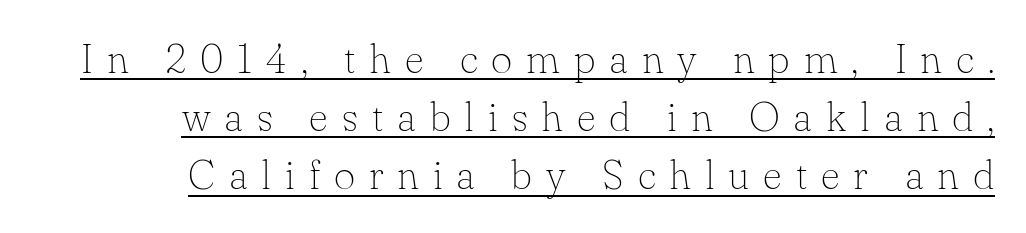
{"serif": "yes", "italic": "no", "bold": "no", "weight": "thin", "width": "normal", "stroke_contrast": "low", "x_height": "small", "monospaced": "no", "underline": "yes", "align": "right", "line_spacing": "normal", "line_spacing_ratio": 1.42, "letter_spacing": "wide", "letter_spacing_em": 0.34, "glyph_px": 41}
